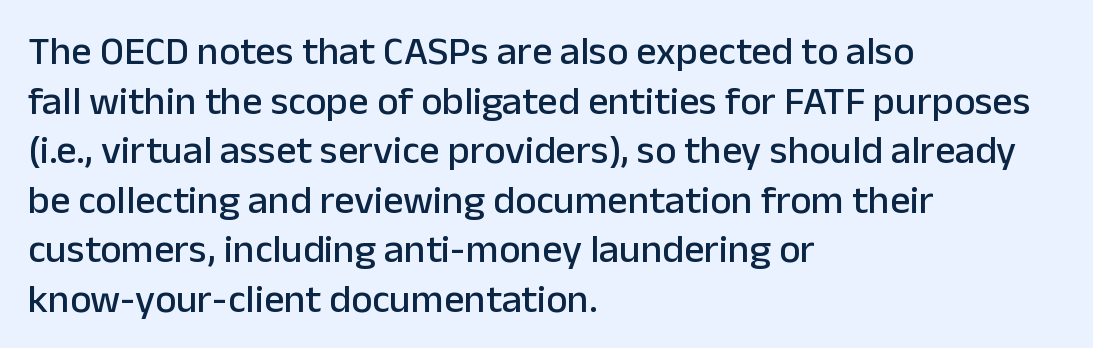
{"serif": "no", "italic": "no", "width": "normal", "stroke_contrast": "low", "x_height": "medium", "monospaced": "no", "underline": "no", "align": "left", "line_spacing_ratio": 1.24, "letter_spacing": "normal", "letter_spacing_em": 0.0, "glyph_px": 40}
